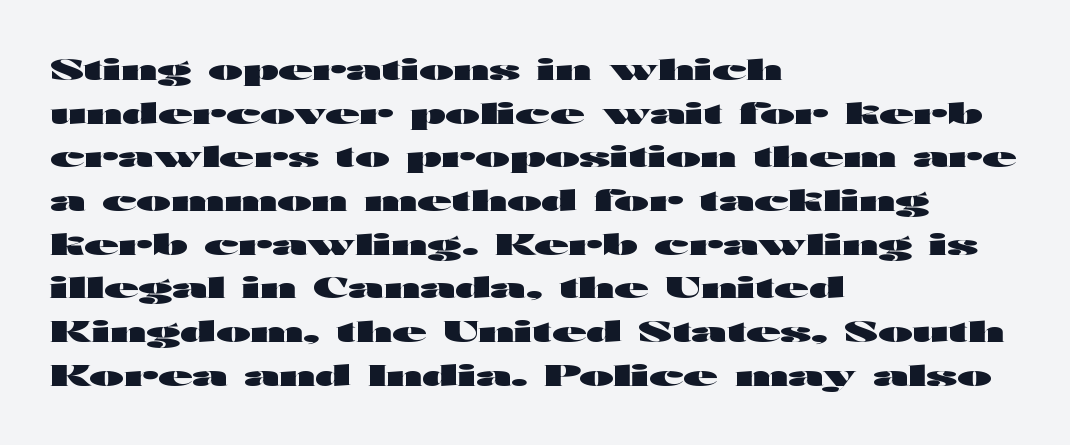
Q: Is the text bold? A: Yes.
Q: Is the text italic (slanted)? A: No, it is upright.
Q: Is the typeface a serif or a sans-serif typeface? A: Sans-serif.
Q: Is the text underlined? A: No.
Q: How is the paragraph aligned? A: Left-aligned.
Q: Is the spacing between letters normal or unusually wide? A: Normal.
Q: Is the spacing between lines tight, normal or loose? A: Normal.
Q: Width (condensed, normal, or wide)? A: Wide.
Q: Stroke contrast? A: High.
Q: x-height? A: Medium.
Q: Monospaced? A: No.
